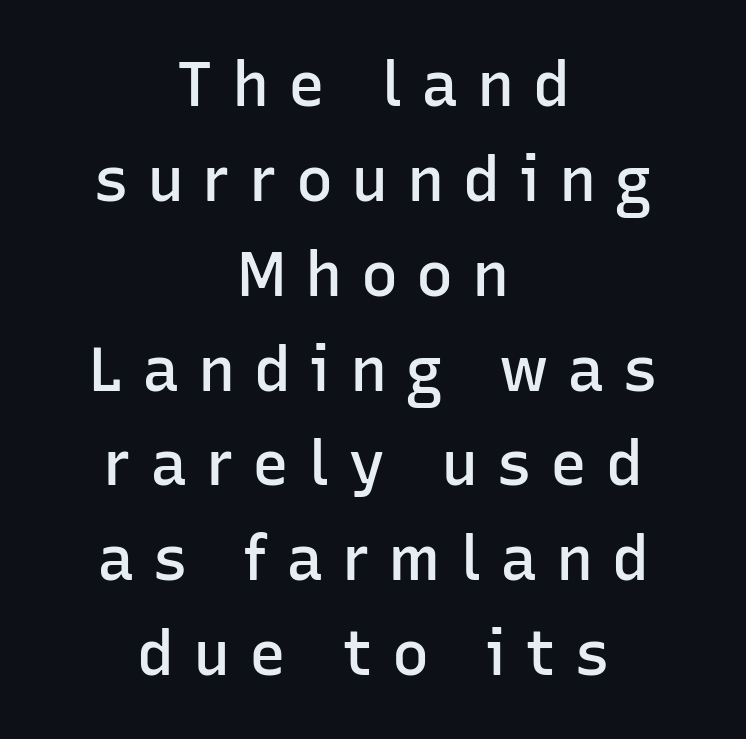
Q: Is the text bold? A: Semi-bold.
Q: Is the text italic (slanted)? A: No, it is upright.
Q: Is the typeface a serif or a sans-serif typeface? A: Sans-serif.
Q: Is the text underlined? A: No.
Q: How is the paragraph aligned? A: Centered.
Q: Is the spacing between letters normal or unusually wide? A: Unusually wide.
Q: Is the spacing between lines tight, normal or loose? A: Normal.
Q: Width (condensed, normal, or wide)? A: Normal.
Q: Stroke contrast? A: Low.
Q: x-height? A: Medium.
Q: Monospaced? A: No.
